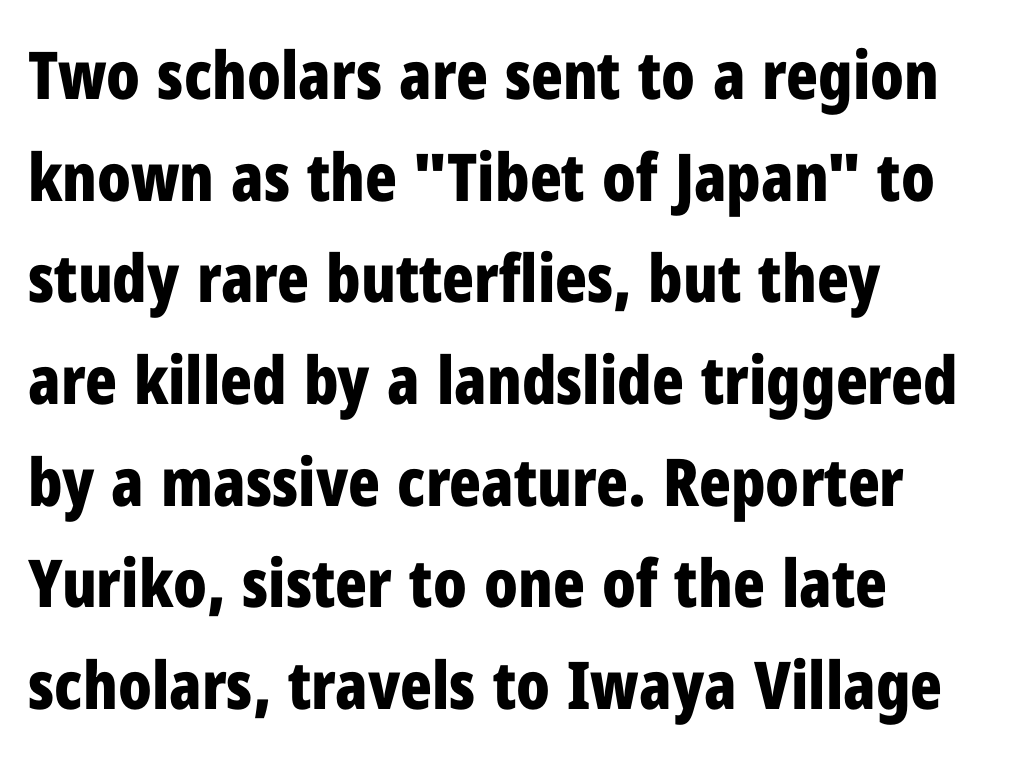
{"serif": "no", "italic": "no", "bold": "yes", "weight": "bold", "width": "condensed", "stroke_contrast": "low", "x_height": "medium", "monospaced": "no", "underline": "no", "align": "left", "line_spacing": "normal", "line_spacing_ratio": 1.54, "letter_spacing": "normal", "letter_spacing_em": 0.0, "glyph_px": 66}
